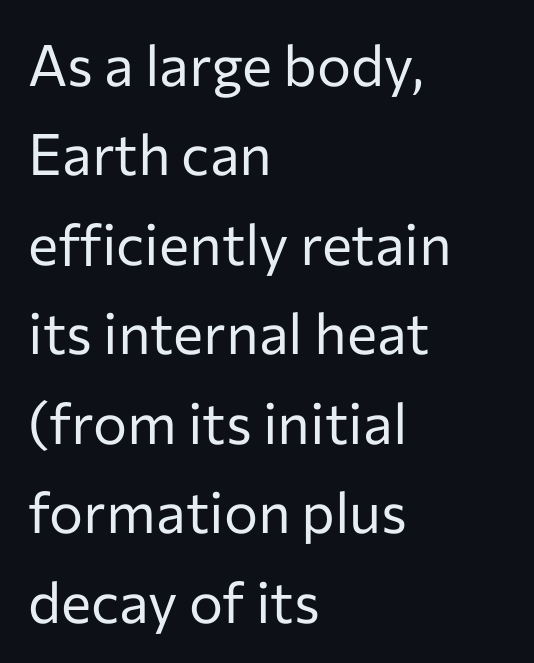
This rendering features lettering with no underline. The weight tops out at a normal text grade. A typesetter would call this proportional, since set widths differ per character. Left-aligned paragraph, ragged on the right. Serif or sans? Sans — the stroke terminals are bare. Normally led — the rows are evenly, conventionally spaced.
